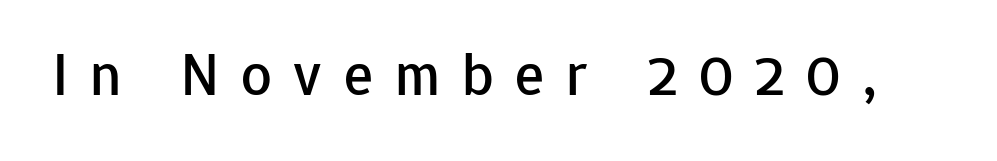
{"serif": "no", "italic": "no", "width": "normal", "stroke_contrast": "low", "x_height": "medium", "monospaced": "no", "underline": "no", "letter_spacing": "wide", "letter_spacing_em": 0.36, "glyph_px": 61}
